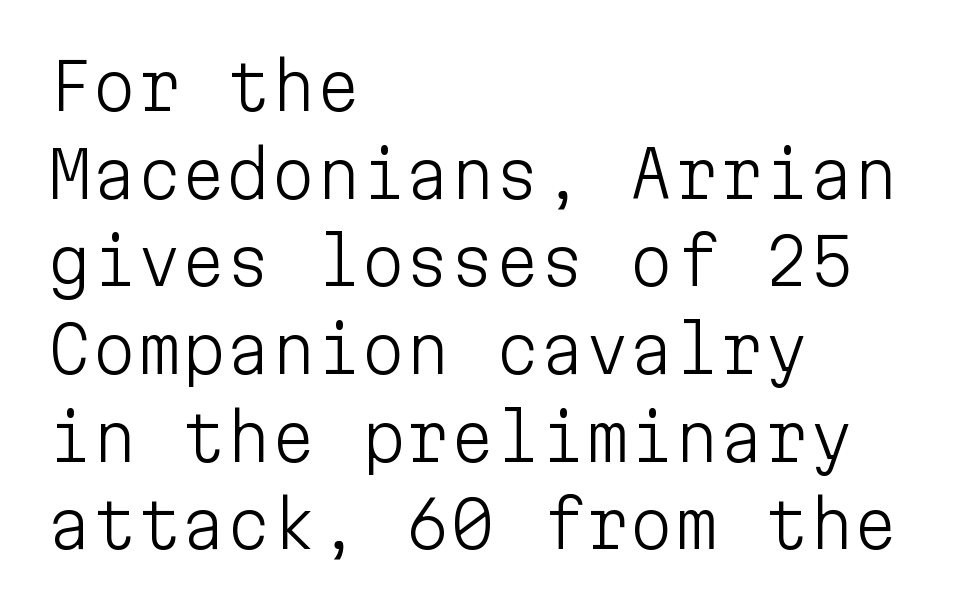
The image shows 64 px light sans-serif type, upright, monospaced; set left-aligned, normal line spacing (1.37x), normal letter spacing, not underlined; low stroke contrast and a medium x-height.
